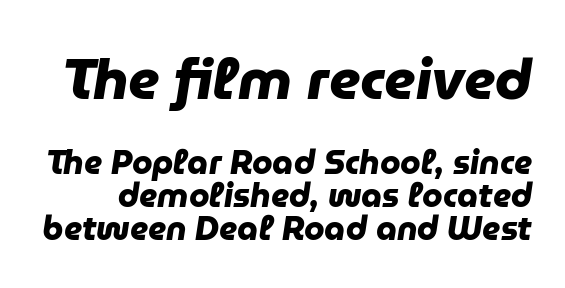
The image shows 57 px heavy sans-serif type; set tight line spacing (1.0x), normal letter spacing, not underlined; the first (top) block is 1.73x larger; low stroke contrast and a medium x-height.
